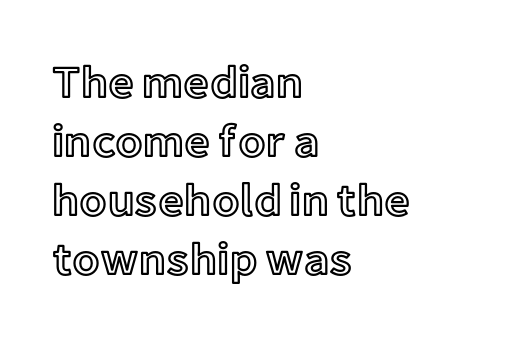
The space directly below the letters is spotless. Posture: upright roman. The type is set solid horizontally, with unmodified tracking. A typesetter would call this leading conventional body-copy spacing. Varying glyph widths throughout — classic text-font behaviour. Teacher's note: observe the even left margin — that is flush-left alignment.
